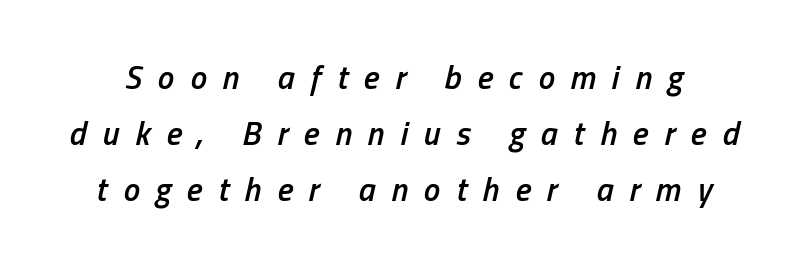
Proportional: the letters do not fall into vertical columns. Honestly, the row spacing looks completely unremarkable. Characters are canted at an angle relative to the baseline's perpendicular. Has an underline been added? It has not. Bold? Not quite — semibold, heavier than regular but stopping short.
